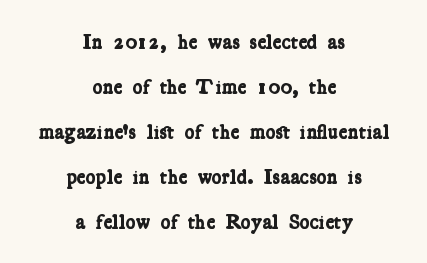
The image shows 21 px bold type; set centered, loose line spacing (2.14x), normal letter spacing, not underlined.
